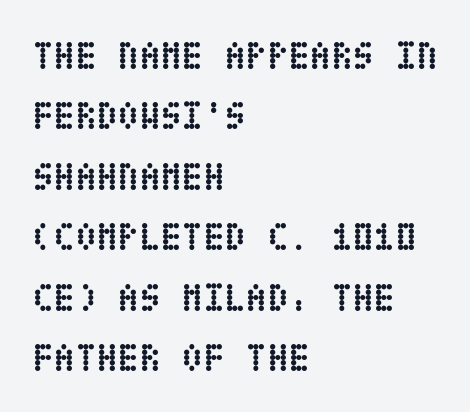
Italic? Not at all — the glyphs are vertical. The line-height multiplier appears to be the usual default. Heavy-handed strokes throughout: this text is bold. The glyphs are unaccompanied by any horizontal stroke below them.
